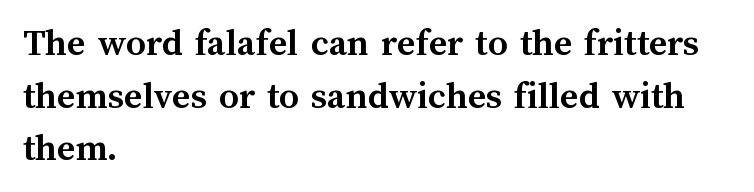
Q: Is the text bold? A: Yes.
Q: Is the text italic (slanted)? A: No, it is upright.
Q: Is the text underlined? A: No.
Q: How is the paragraph aligned? A: Left-aligned.
Q: Is the spacing between letters normal or unusually wide? A: Normal.
Q: Is the spacing between lines tight, normal or loose? A: Normal.
Q: Width (condensed, normal, or wide)? A: Normal.
Q: Stroke contrast? A: Medium.
Q: x-height? A: Medium.
Q: Monospaced? A: No.
